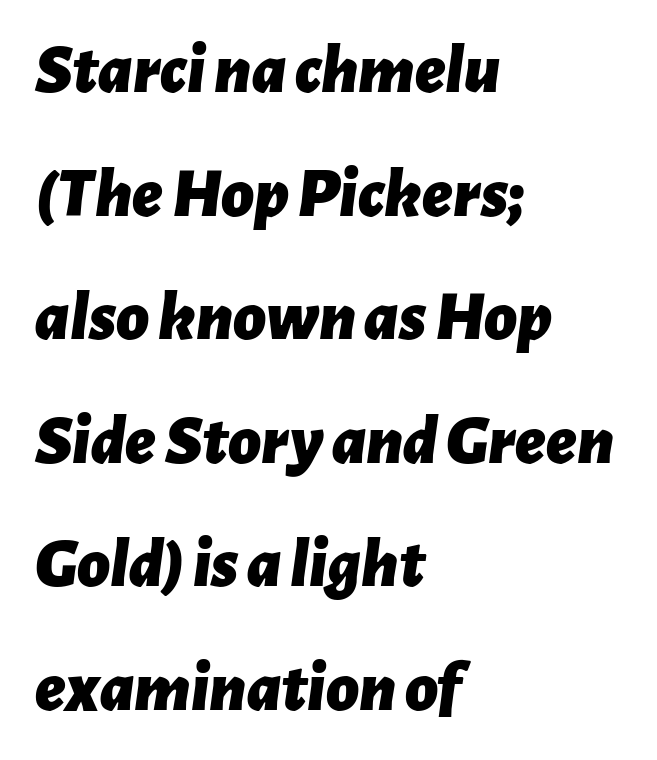
Q: Is the text bold? A: Yes.
Q: Is the text italic (slanted)? A: Yes, it leans right by about 7 degrees.
Q: Is the text underlined? A: No.
Q: How is the paragraph aligned? A: Left-aligned.
Q: Is the spacing between letters normal or unusually wide? A: Normal.
Q: Width (condensed, normal, or wide)? A: Normal.
Q: Stroke contrast? A: Low.
Q: x-height? A: Medium.
Q: Monospaced? A: No.
